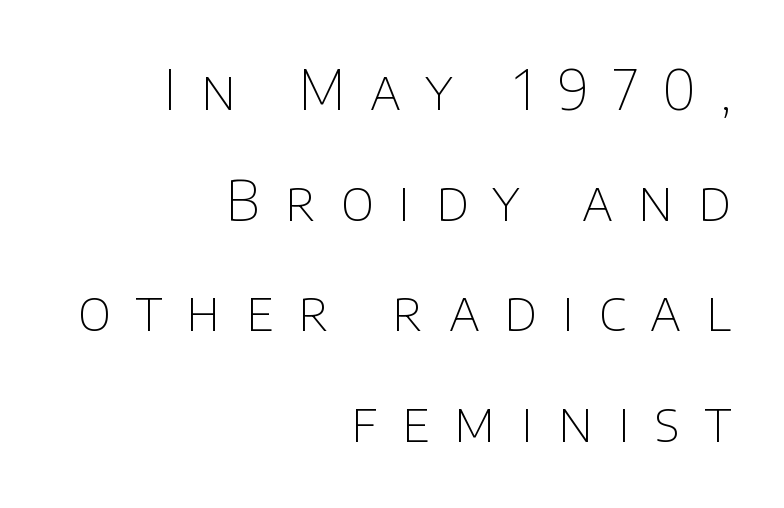
This is roman type, the default non-slanted kind. Observe the absence of serifs on each vertical stroke in this sample. The words here are not underlined. Tracking value appears strongly positive — letters spread wide.
